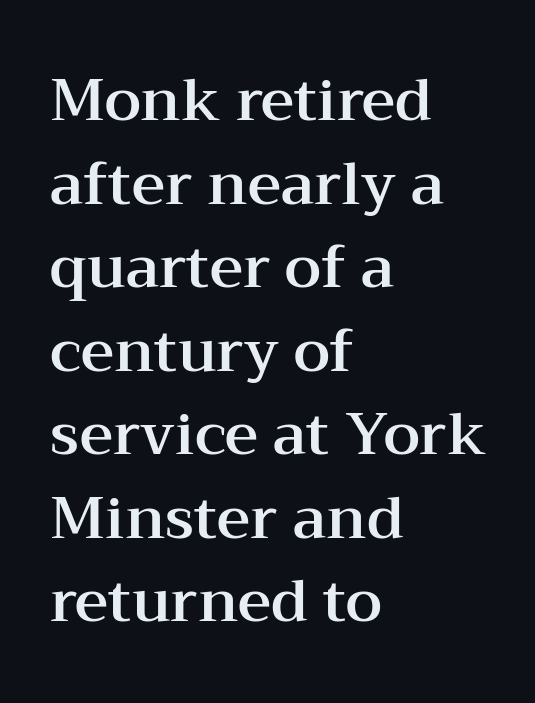
The paragraph has a hard left edge and a soft right edge. Here the designer chose a conventional face with non-uniform glyph widths. Small tapered or slab feet sit at the stroke ends, so this counts as serif. Standard letterfit; no display-style spreading of the glyphs. Lines of text with bare space underneath.
